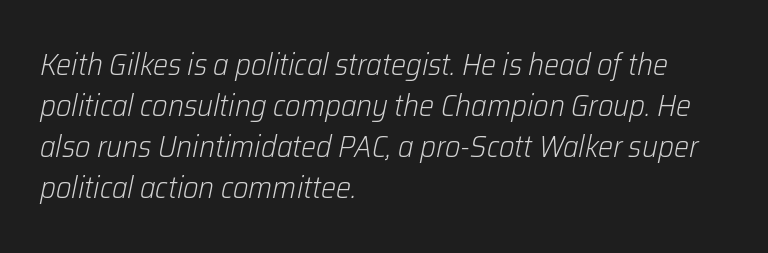
Interline gaps are of average width in this sample. Compared with ordinary roman type, these characters are visibly tilted. Is this a fixed-width face? No — the glyphs have proportional, varying widths. A quiet, ordinary-to-light weight characterises the typeface. Standard letterfit; no display-style spreading of the glyphs. Is the block centered? No — it sits flush against the left margin.
